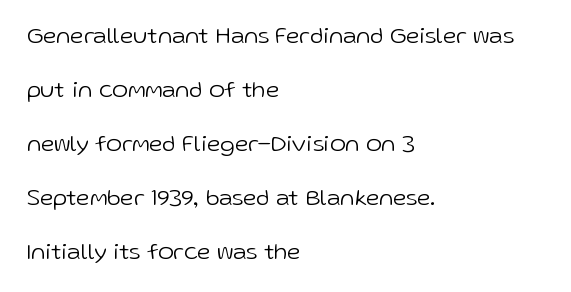
{"italic": "no", "bold": "no", "underline": "no", "align": "left", "line_spacing": "loose", "line_spacing_ratio": 2.25, "letter_spacing": "normal", "letter_spacing_em": 0.0, "glyph_px": 24}
